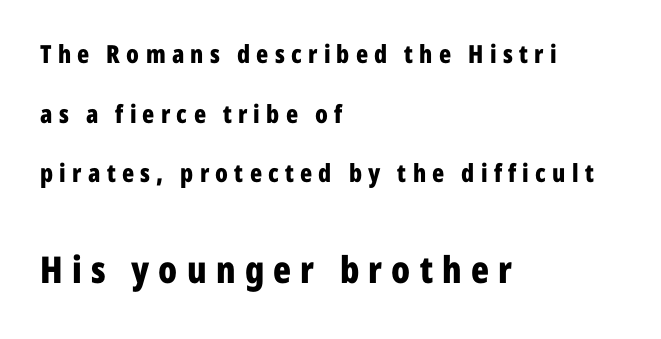
Substantial extra tracking has been applied to these lines. Line spacing here is loose. Its strokes are broad and dark, the hallmark of bold type. Note: no serifs on the glyphs.
